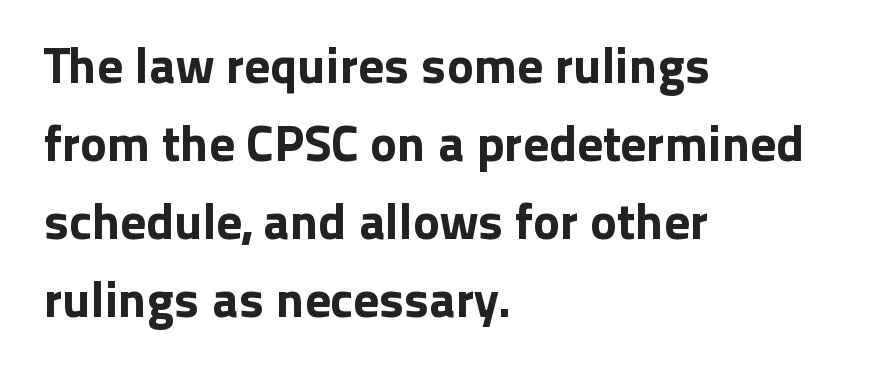
Honestly, the letter spacing is just normal — you wouldn't notice it. Is this a sans? Yes — the strokes have no serifs. The glyphs are unaccompanied by any horizontal stroke below them. The lines are quadded left. This sample has the flowing, uneven cadence of proportional lettering.
